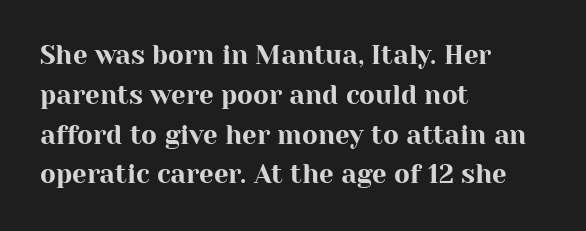
{"italic": "no", "underline": "no", "align": "left", "line_spacing": "normal", "line_spacing_ratio": 1.53, "letter_spacing": "normal", "letter_spacing_em": 0.0, "glyph_px": 26}
